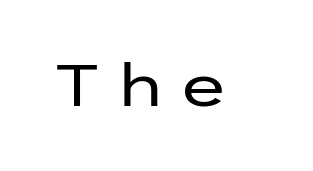
Honestly, there is no underline to notice here at all. The letterforms sit at book weight or below. The specimen reads as upright at a glance. Unlike a traditional serif, this face leaves its strokes unadorned. Inter-character spacing is expanded well beyond the font's built-in metrics.
